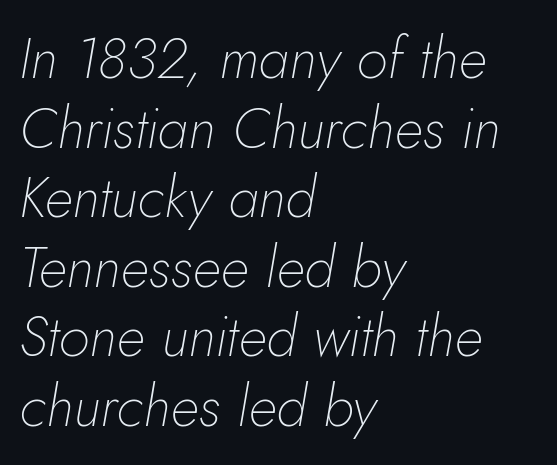
The image shows 57 px thin type, italic (leaning right); set left-aligned, line spacing 1.22x, normal letter spacing, not underlined; low stroke contrast and a small x-height.
